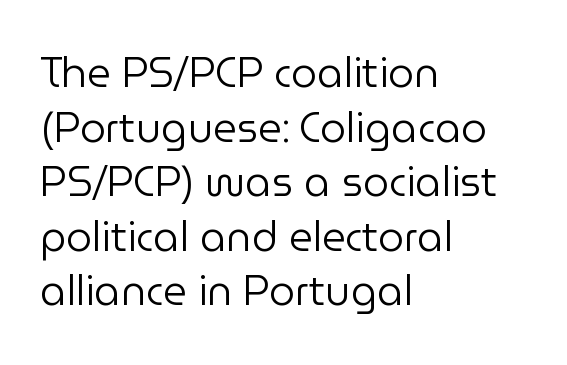
{"serif": "no", "italic": "no", "bold": "no", "weight": "regular", "width": "normal", "stroke_contrast": "low", "x_height": "medium", "monospaced": "no", "underline": "no", "align": "left", "line_spacing": "normal", "line_spacing_ratio": 1.33, "letter_spacing": "normal", "letter_spacing_em": 0.0, "glyph_px": 41}
